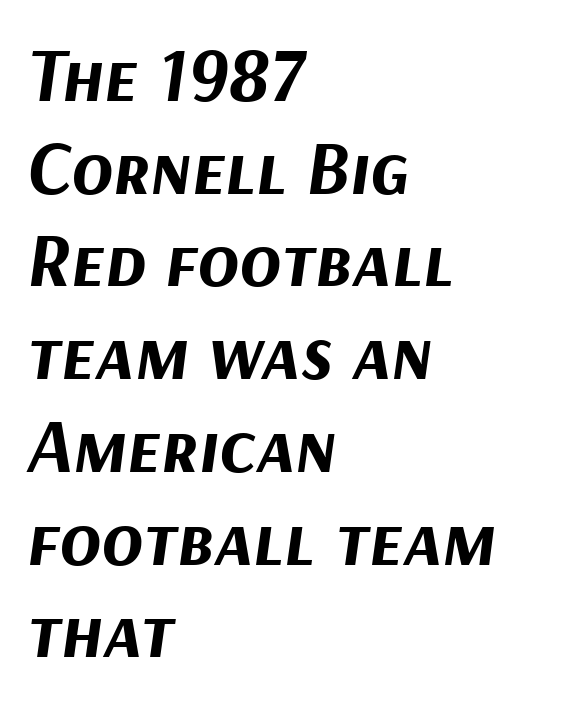
The font's italic variant was chosen for this text. Beneath every word, the page is bare. Nobody touched the tracking dial on this one. Note the varied advance widths — an 'i' is clearly narrower than an 'm'. Stroke thickness is high; the sample reads as a true bold.
